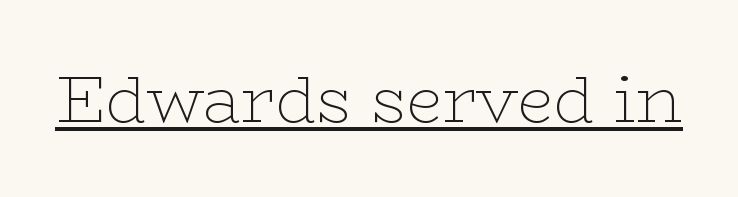
Q: Is the text bold? A: No.
Q: Is the text italic (slanted)? A: No, it is upright.
Q: Is the typeface a serif or a sans-serif typeface? A: Serif.
Q: Is the text underlined? A: Yes.
Q: Is the spacing between letters normal or unusually wide? A: Normal.
Q: Width (condensed, normal, or wide)? A: Wide.
Q: Stroke contrast? A: Low.
Q: x-height? A: Medium.
Q: Monospaced? A: No.
